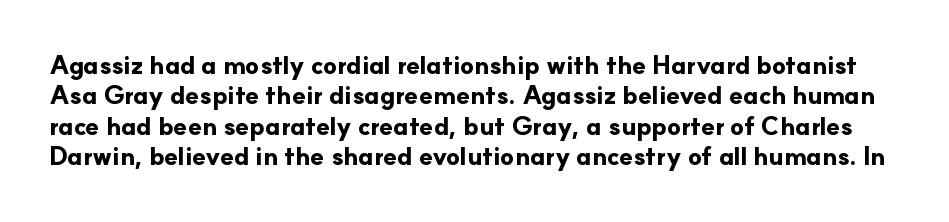
{"italic": "no", "bold": "yes", "underline": "no", "line_spacing_ratio": 1.22, "letter_spacing": "normal", "letter_spacing_em": 0.0, "glyph_px": 25}
